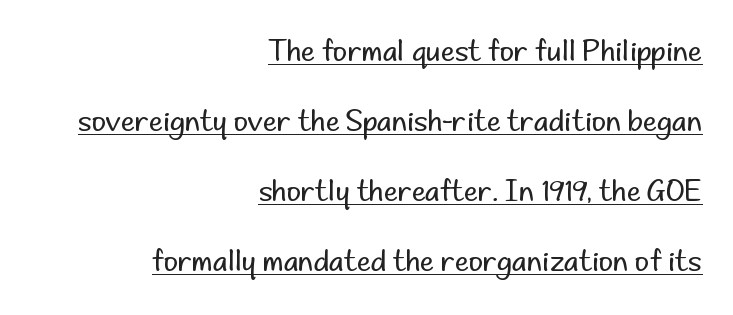
The image shows 28 px regular-weight sans-serif type, upright; set right-aligned, loose line spacing (2.5x), normal letter spacing, underlined; low stroke contrast and a small x-height.
